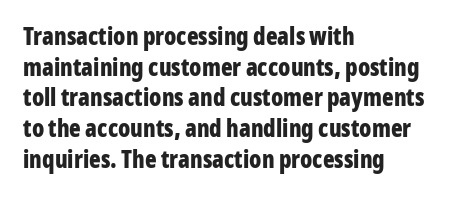
Summary of weight: heavy, a full bold. Tracking value appears to be zero — textbook default spacing. No italicization has been applied; the sample stays upright. The words here are not underlined. A normal amount of white space separates one row of letters from the next.
